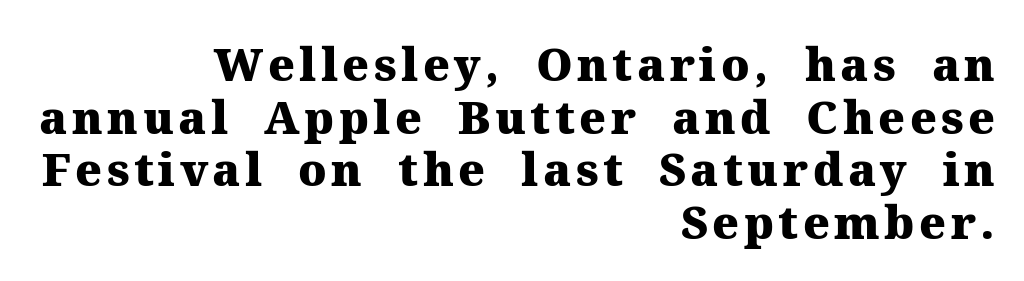
Note: serifs present on the glyphs. The typography opts for an upright posture over an oblique one. The text block is weighted toward the right margin, trailing off unevenly leftward. The characters look thick and weighty, a clear bold. The passage shown is typed in a proportional face where columns would drift.
